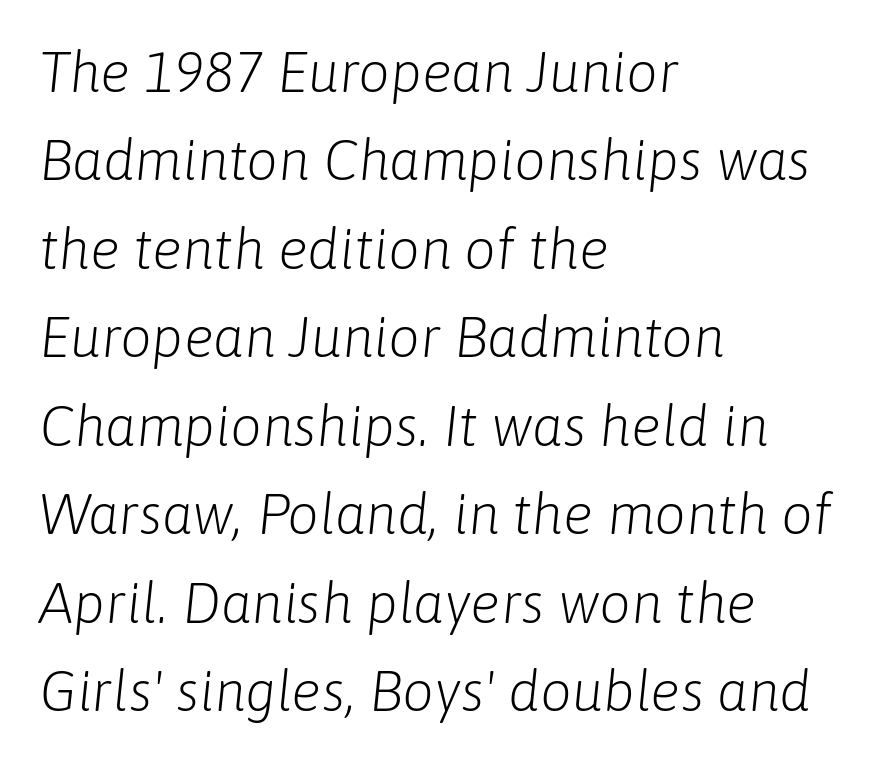
{"italic": "yes", "lean": "right", "slant_degrees": 6, "bold": "no", "weight": "light", "width": "normal", "stroke_contrast": "low", "x_height": "medium", "monospaced": "no", "underline": "no", "align": "left", "line_spacing": "normal", "line_spacing_ratio": 1.58, "letter_spacing": "normal", "letter_spacing_em": 0.0, "glyph_px": 56}
